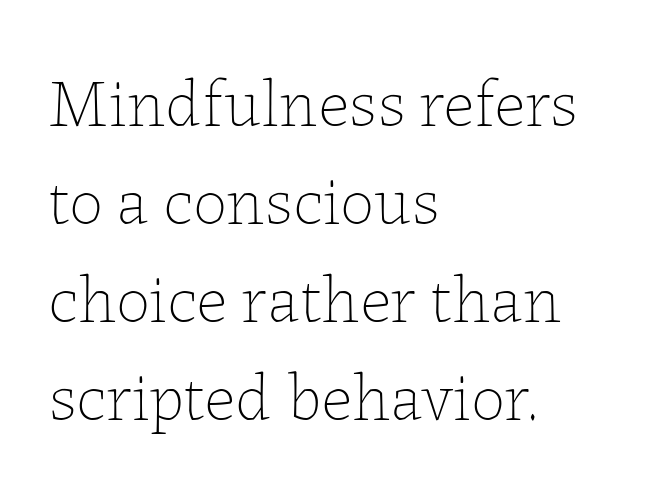
The space directly below the letters is spotless. Each word holds together tightly as a unit, with standard inter-letter gaps. The typesetter chose a ragged-right arrangement here. Heft: none added — not bold.
